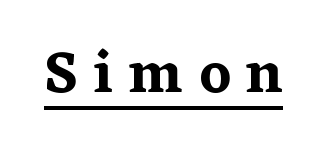
Q: Is the text italic (slanted)? A: No, it is upright.
Q: Is the typeface a serif or a sans-serif typeface? A: Serif.
Q: Is the text underlined? A: Yes.
Q: Is the spacing between letters normal or unusually wide? A: Unusually wide.
Q: Width (condensed, normal, or wide)? A: Normal.
Q: Stroke contrast? A: Low.
Q: x-height? A: Medium.
Q: Monospaced? A: No.
